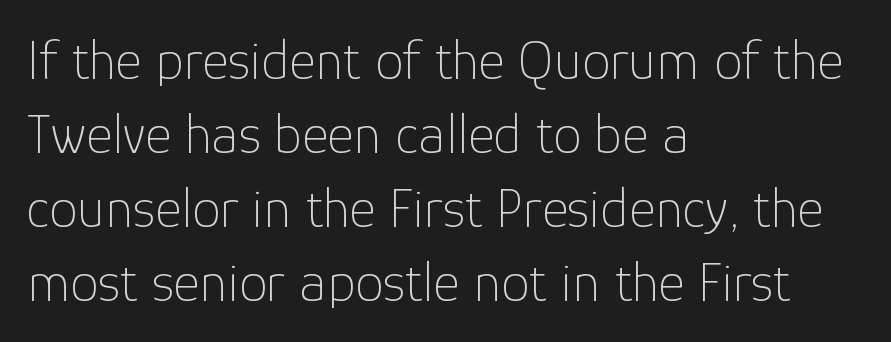
{"serif": "no", "italic": "no", "bold": "no", "weight": "thin", "width": "normal", "stroke_contrast": "low", "x_height": "medium", "monospaced": "no", "underline": "no", "align": "left", "line_spacing": "normal", "line_spacing_ratio": 1.3, "letter_spacing": "normal", "letter_spacing_em": 0.0, "glyph_px": 57}
